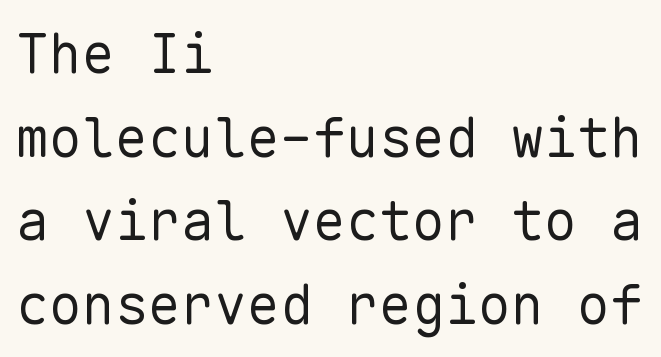
The specimen omits any rule beneath the text block's lines. Note the uniform advance width — an 'i' takes as much space as an 'm'. Interline gaps are of average width in this sample. The paragraph has a hard left edge and a soft right edge. The letters look calm and open, with moderate or lighter stems.
